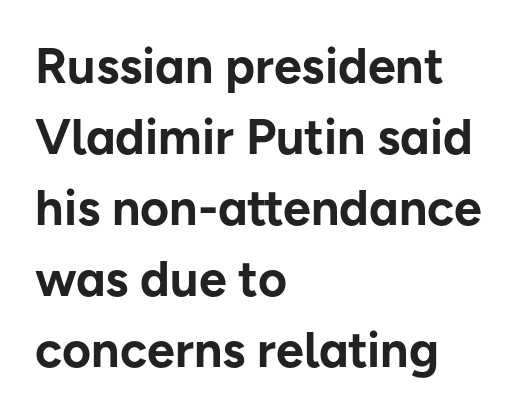
{"serif": "no", "italic": "no", "bold": "yes", "weight": "bold", "width": "normal", "stroke_contrast": "low", "x_height": "medium", "monospaced": "no", "underline": "no", "align": "left", "line_spacing": "normal", "line_spacing_ratio": 1.42, "letter_spacing": "normal", "letter_spacing_em": 0.0, "glyph_px": 50}
